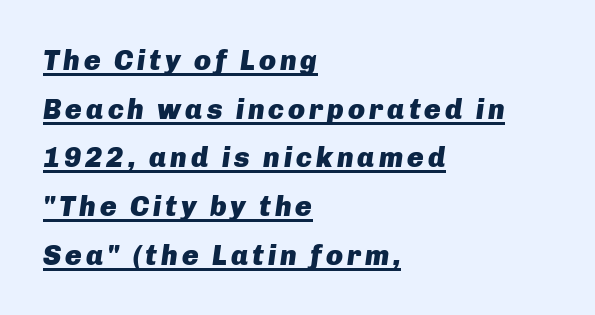
{"italic": "yes", "lean": "right", "slant_degrees": 8, "bold": "yes", "weight": "heavy", "width": "normal", "stroke_contrast": "low", "x_height": "medium", "monospaced": "no", "underline": "yes", "align": "left", "line_spacing_ratio": 1.74, "glyph_px": 28}
